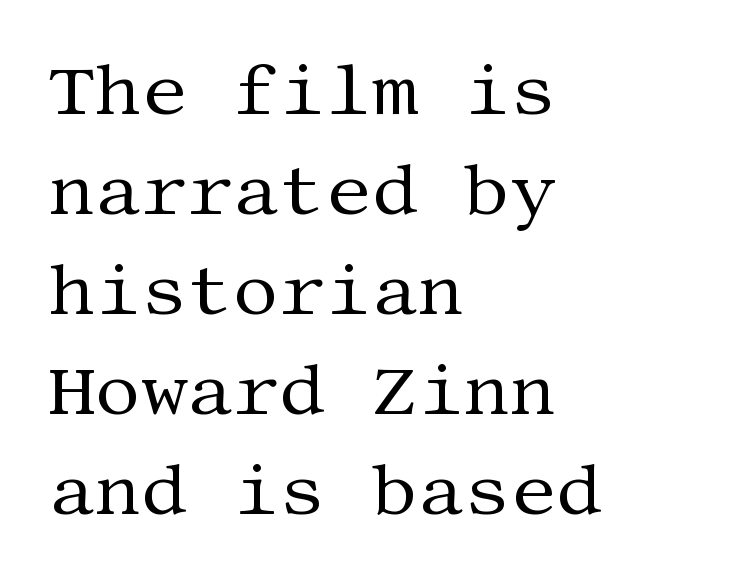
The image shows 72 px regular-weight serif type, upright; set left-aligned, normal line spacing (1.39x), normal letter spacing, not underlined; medium stroke contrast and a large x-height.
